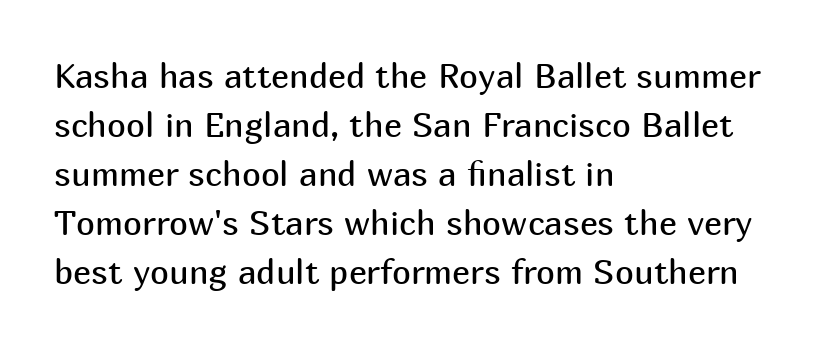
Style check: upright. Leftover space on each line is placed entirely after the last word. Anything drawn beneath the words? Only blank space. Note: no serifs on the glyphs. In terms of letterspacing, this is plain default setting.
